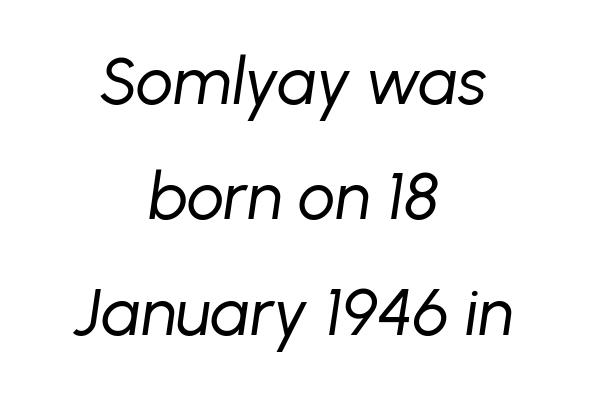
{"italic": "yes", "lean": "right", "slant_degrees": 8, "bold": "no", "weight": "regular", "width": "normal", "stroke_contrast": "low", "x_height": "medium", "monospaced": "no", "underline": "no", "align": "center", "line_spacing_ratio": 1.75, "letter_spacing": "normal", "letter_spacing_em": 0.0, "glyph_px": 66}
